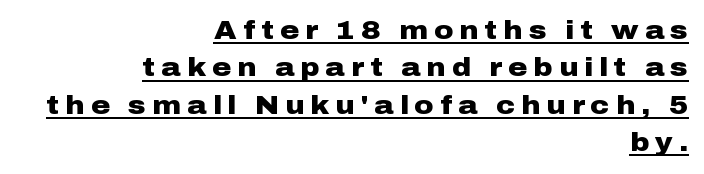
{"italic": "no", "bold": "yes", "underline": "yes", "align": "right", "line_spacing": "normal", "line_spacing_ratio": 1.44, "letter_spacing": "wide", "letter_spacing_em": 0.24, "glyph_px": 26}
